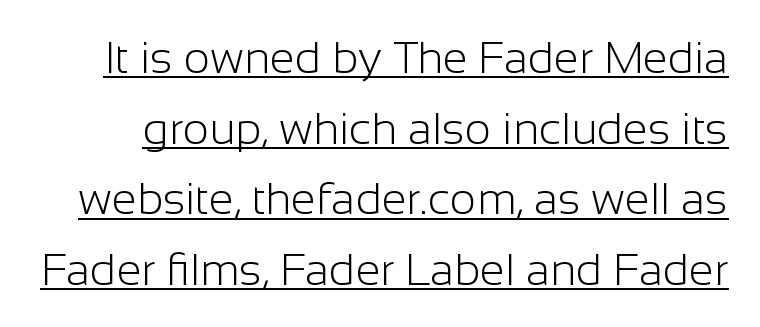
Serifs: no, the terminals of the letterforms are clean. Is this a fixed-width face? No — the glyphs have proportional, varying widths. Quick note: not italic, upright. The letters look calm and open, with moderate or lighter stems. Tracking here is standard; glyphs follow each other at the usual distance. If you measured baseline to baseline, you'd find a middling distance.
